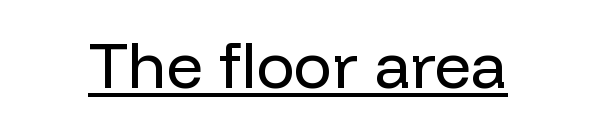
The image shows 64 px regular-weight sans-serif type, upright; set normal letter spacing, underlined; low stroke contrast and a medium x-height.
